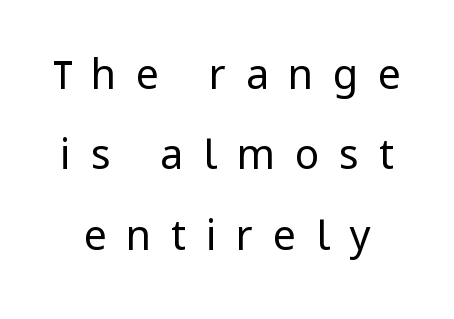
The characters are drawn with everyday or finer stroke widths. Each row of text sits above clean, open space. What stands out about the letter spacing? Its width — letters are far apart. Think of a printed novel: that variable character pitch is what you see here.
